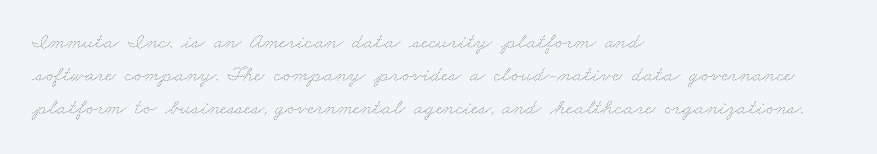
The image shows 22 px text type; set left-aligned, normal line spacing (1.51x), normal letter spacing, not underlined.
